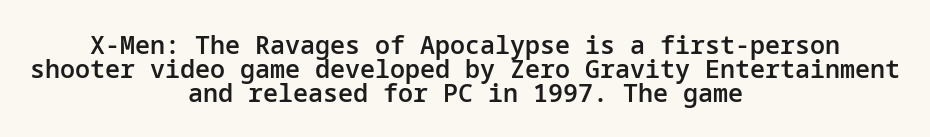
Q: Is the text bold? A: Semi-bold.
Q: Is the text italic (slanted)? A: No, it is upright.
Q: Is the text underlined? A: No.
Q: How is the paragraph aligned? A: Centered.
Q: Is the spacing between letters normal or unusually wide? A: Normal.
Q: Is the spacing between lines tight, normal or loose? A: Tight.
